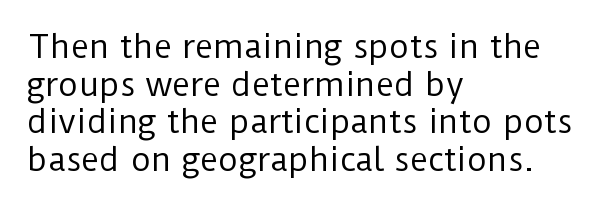
Q: Is the text bold? A: No.
Q: Is the text italic (slanted)? A: No, it is upright.
Q: Is the typeface a serif or a sans-serif typeface? A: Sans-serif.
Q: Is the text underlined? A: No.
Q: How is the paragraph aligned? A: Left-aligned.
Q: Is the spacing between letters normal or unusually wide? A: Normal.
Q: Width (condensed, normal, or wide)? A: Normal.
Q: Stroke contrast? A: Low.
Q: x-height? A: Medium.
Q: Monospaced? A: No.
